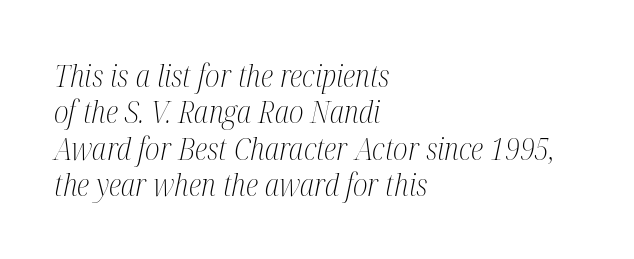
Q: Is the text bold? A: No.
Q: Is the text italic (slanted)? A: Yes, it leans right by about 12 degrees.
Q: Is the typeface a serif or a sans-serif typeface? A: Serif.
Q: Is the text underlined? A: No.
Q: How is the paragraph aligned? A: Left-aligned.
Q: Is the spacing between letters normal or unusually wide? A: Normal.
Q: Width (condensed, normal, or wide)? A: Condensed.
Q: Stroke contrast? A: Medium.
Q: x-height? A: Medium.
Q: Monospaced? A: No.
